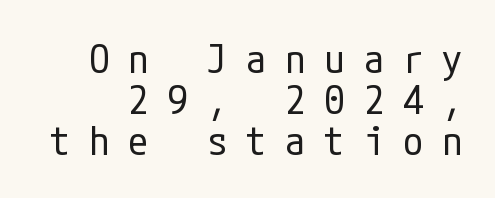
Q: Is the text bold? A: No.
Q: Is the text italic (slanted)? A: No, it is upright.
Q: Is the typeface a serif or a sans-serif typeface? A: Sans-serif.
Q: Is the text underlined? A: No.
Q: Is the spacing between letters normal or unusually wide? A: Unusually wide.
Q: Is the spacing between lines tight, normal or loose? A: Tight.
Q: Width (condensed, normal, or wide)? A: Condensed.
Q: Stroke contrast? A: Low.
Q: x-height? A: Medium.
